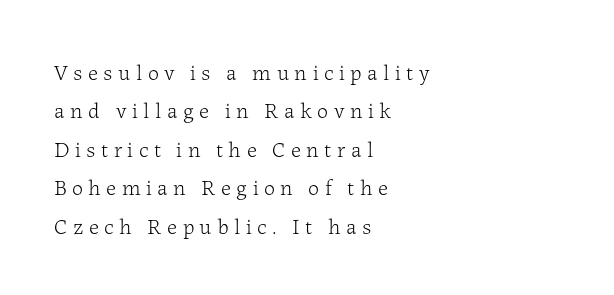
No extra ink here — the face is not bold. Words float on clear page, feet unadorned. Ascenders rise straight up at ninety degrees. The compositor pushed each line to the left boundary. Between one letter and the next there's a generous, obvious gap.
